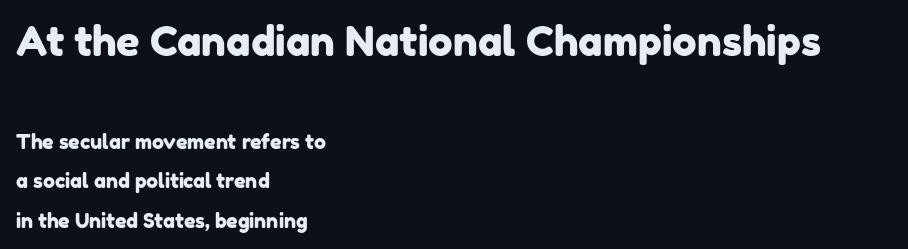
{"serif": "no", "width": "normal", "stroke_contrast": "low", "x_height": "medium", "monospaced": "no", "underline": "no", "align": "left", "line_spacing": "loose", "line_spacing_ratio": 1.96, "letter_spacing": "normal", "letter_spacing_em": 0.0, "larger_block": "first", "size_ratio": 2.05, "glyph_px": 41}
